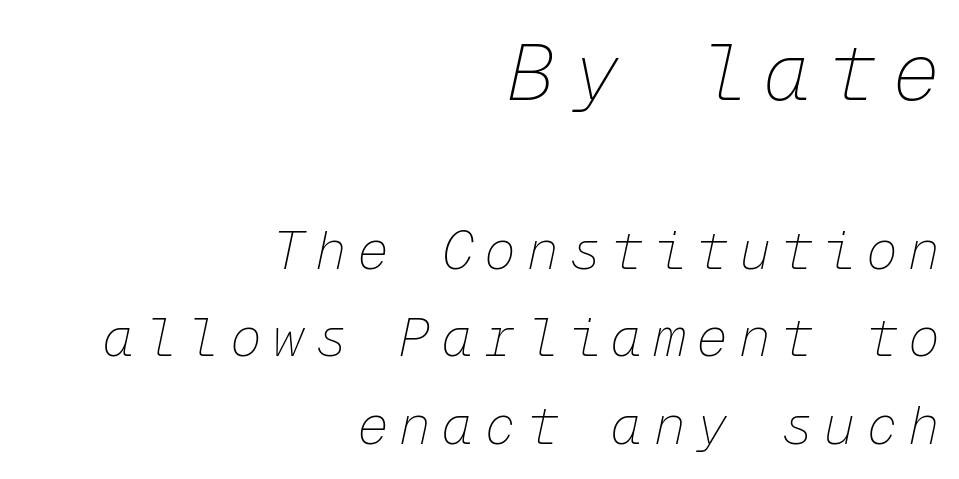
The image shows 80 px thin type, italic (leaning right), monospaced; set right-aligned, normal line spacing (1.65x), unusually wide letter spacing (+0.2 em), not underlined; the first (top) block is 1.51x larger; low stroke contrast and a medium x-height.
